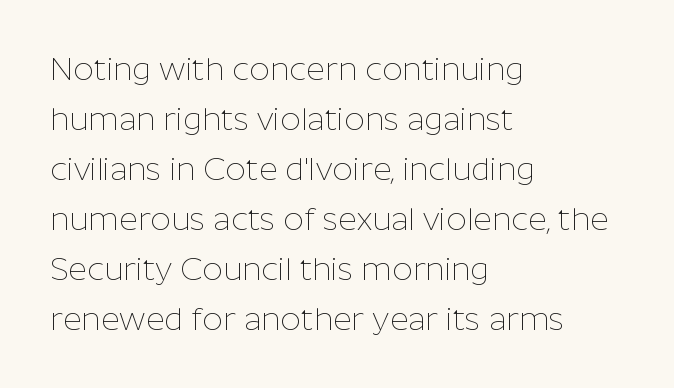
Q: Is the text bold? A: No.
Q: Is the text italic (slanted)? A: No, it is upright.
Q: Is the typeface a serif or a sans-serif typeface? A: Sans-serif.
Q: Is the text underlined? A: No.
Q: How is the paragraph aligned? A: Left-aligned.
Q: Is the spacing between letters normal or unusually wide? A: Normal.
Q: Is the spacing between lines tight, normal or loose? A: Normal.
Q: Width (condensed, normal, or wide)? A: Normal.
Q: Stroke contrast? A: Low.
Q: x-height? A: Medium.
Q: Monospaced? A: No.
